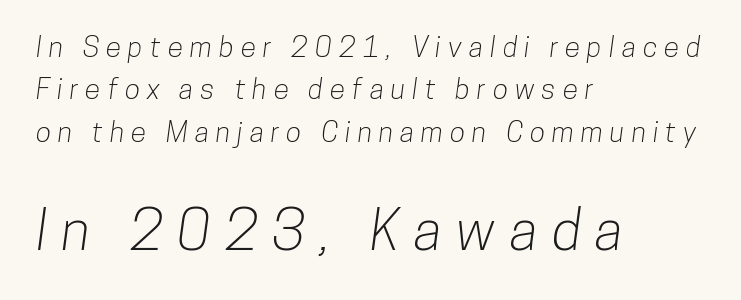
Q: Is the typeface a serif or a sans-serif typeface? A: Sans-serif.
Q: Is the text underlined? A: No.
Q: How is the paragraph aligned? A: Left-aligned.
Q: Is the spacing between letters normal or unusually wide? A: Unusually wide.
Q: Is the spacing between lines tight, normal or loose? A: Normal.
Q: Which block of text is set in a larger size, the first (top) or the second (bottom)? A: The second (bottom) one.
Q: Width (condensed, normal, or wide)? A: Condensed.
Q: Stroke contrast? A: Low.
Q: x-height? A: Medium.
Q: Monospaced? A: No.
